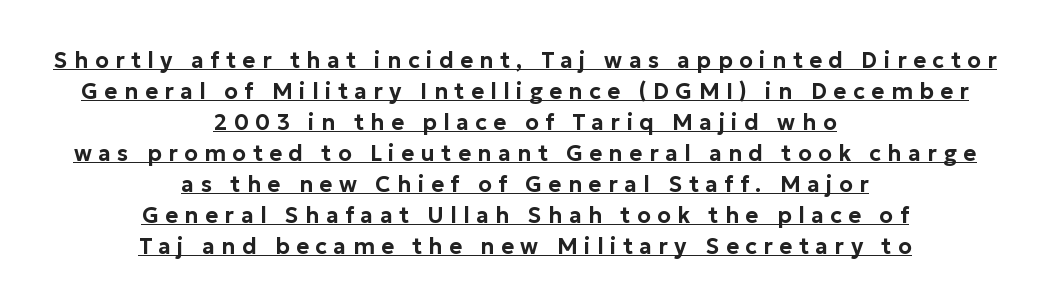
Q: Is the text italic (slanted)? A: No, it is upright.
Q: Is the text underlined? A: Yes.
Q: How is the paragraph aligned? A: Centered.
Q: Is the spacing between letters normal or unusually wide? A: Unusually wide.
Q: Is the spacing between lines tight, normal or loose? A: Normal.
